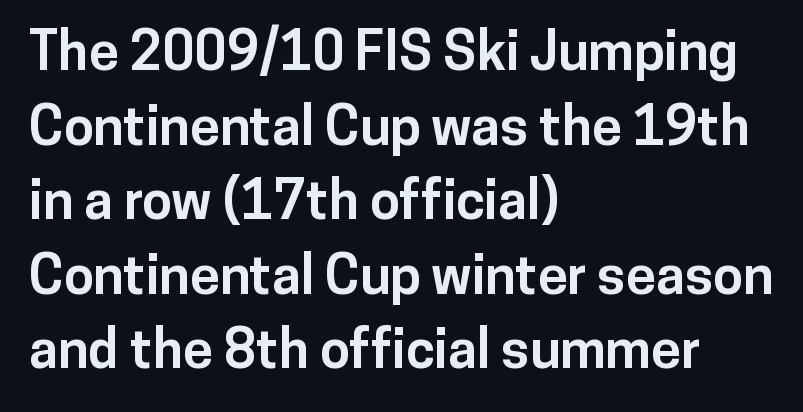
A typesetter would mark this as roman, not italic. The gap between lines stays unmarked. The face used here is proportionally spaced, like ordinary book or web type. On the weight axis this lands at bold, roughly 700. Observe the ordinary spacing: letters are neighbours, not strangers.
